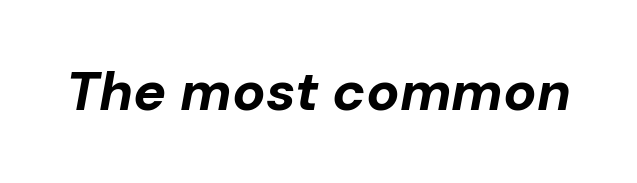
The baseline area is clear. Nothing unusual about the tracking: characters are spaced as the font intends. The face used here is proportionally spaced, like ordinary book or web type. These words are printed bold, with thick strokes throughout.
